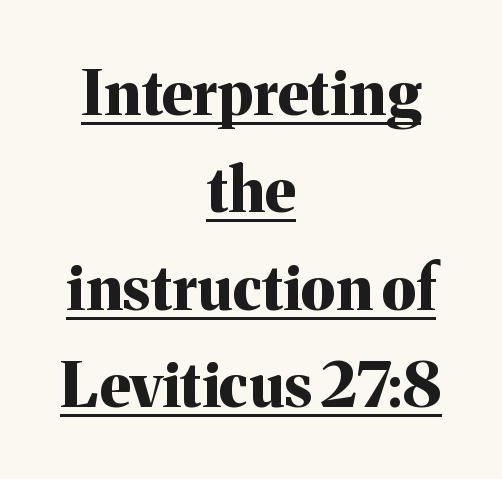
The image shows 62 px bold serif type, upright; set centered, normal line spacing (1.57x), normal letter spacing, underlined; medium stroke contrast and a medium x-height.
